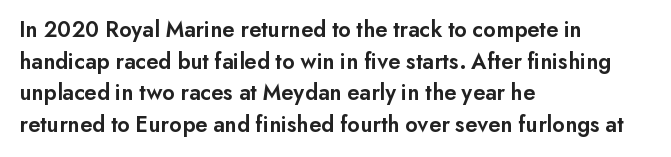
The image shows 23 px text type, upright; set left-aligned, normal line spacing (1.37x), normal letter spacing, not underlined.
